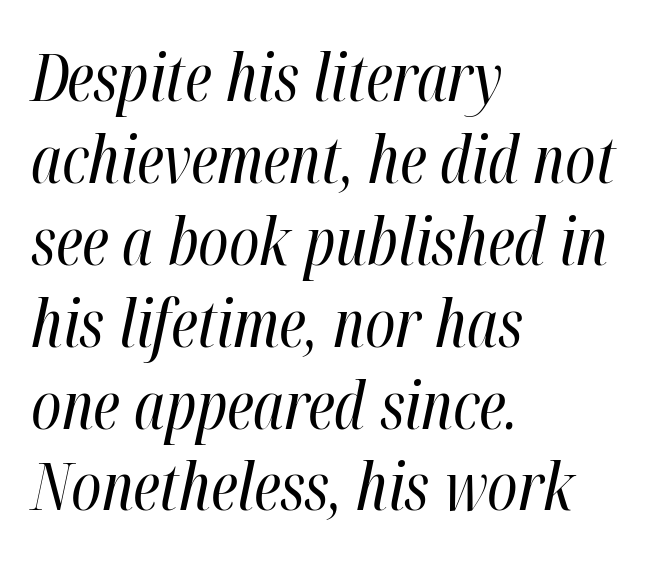
Q: Is the text bold? A: No.
Q: Is the text italic (slanted)? A: Yes, it leans right by about 12 degrees.
Q: Is the text underlined? A: No.
Q: How is the paragraph aligned? A: Left-aligned.
Q: Is the spacing between letters normal or unusually wide? A: Normal.
Q: Is the spacing between lines tight, normal or loose? A: Normal.
Q: Width (condensed, normal, or wide)? A: Condensed.
Q: Stroke contrast? A: High.
Q: x-height? A: Medium.
Q: Monospaced? A: No.
